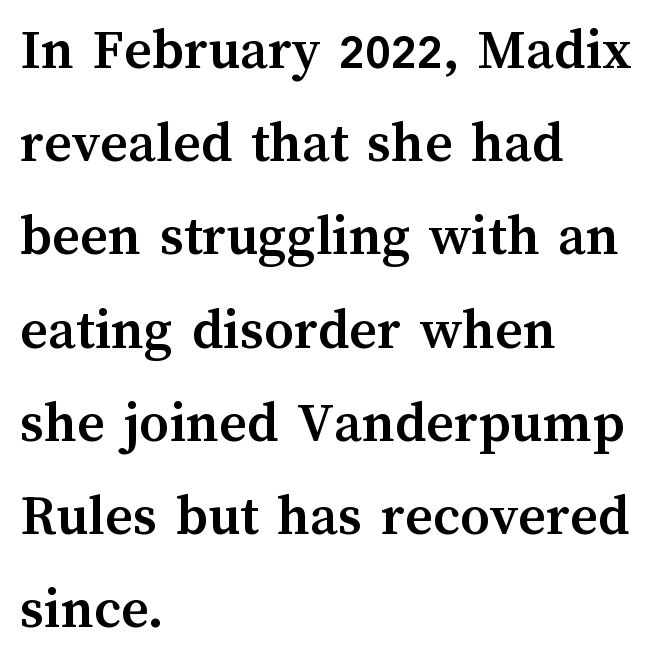
Q: Is the text bold? A: Yes.
Q: Is the text italic (slanted)? A: No, it is upright.
Q: Is the text underlined? A: No.
Q: How is the paragraph aligned? A: Left-aligned.
Q: Is the spacing between letters normal or unusually wide? A: Normal.
Q: Is the spacing between lines tight, normal or loose? A: Normal.
Q: Width (condensed, normal, or wide)? A: Normal.
Q: Stroke contrast? A: Medium.
Q: x-height? A: Medium.
Q: Monospaced? A: No.
